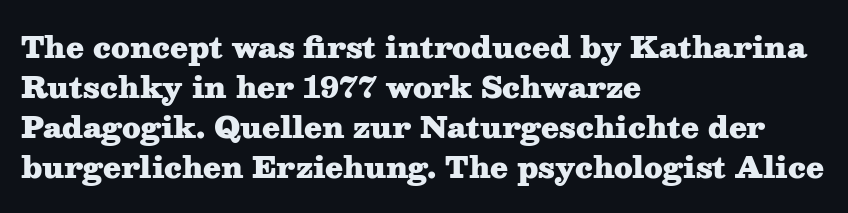
{"serif": "yes", "italic": "no", "bold": "yes", "weight": "heavy", "width": "wide", "stroke_contrast": "medium", "x_height": "medium", "monospaced": "no", "underline": "no", "align": "left", "line_spacing": "normal", "line_spacing_ratio": 1.38, "letter_spacing": "normal", "letter_spacing_em": 0.0, "glyph_px": 29}
